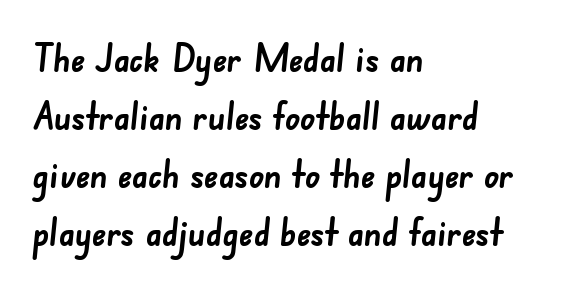
Q: Is the text bold? A: Yes.
Q: Is the typeface a serif or a sans-serif typeface? A: Sans-serif.
Q: Is the text underlined? A: No.
Q: How is the paragraph aligned? A: Left-aligned.
Q: Is the spacing between letters normal or unusually wide? A: Normal.
Q: Is the spacing between lines tight, normal or loose? A: Normal.
Q: Width (condensed, normal, or wide)? A: Normal.
Q: Stroke contrast? A: Low.
Q: x-height? A: Small.
Q: Monospaced? A: No.
